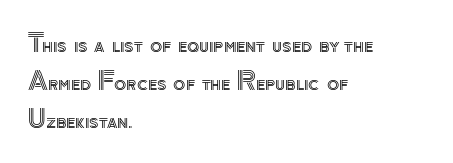
Plain, unruled lines of type. Each word holds together tightly as a unit, with standard inter-letter gaps. Every row of glyphs begins at an identical x-position on the left. Leading matches the norm, producing a regular column.
